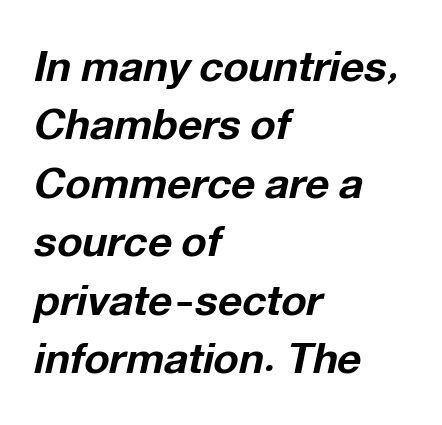
The image shows 42 px bold type, italic (leaning right); set left-aligned, normal line spacing (1.39x), normal letter spacing, not underlined; low stroke contrast and a medium x-height.
